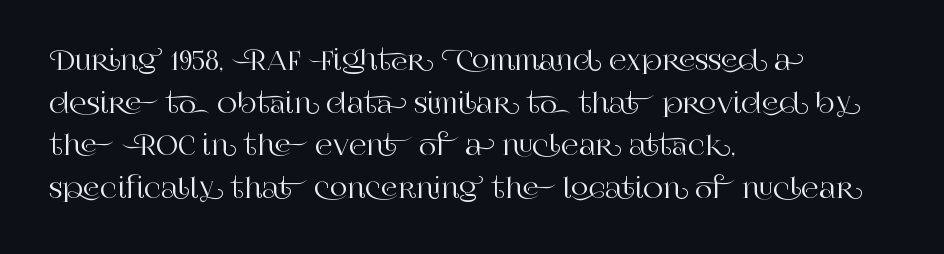
Q: Is the text italic (slanted)? A: No, it is upright.
Q: Is the text underlined? A: No.
Q: How is the paragraph aligned? A: Left-aligned.
Q: Is the spacing between letters normal or unusually wide? A: Normal.
Q: Is the spacing between lines tight, normal or loose? A: Normal.
